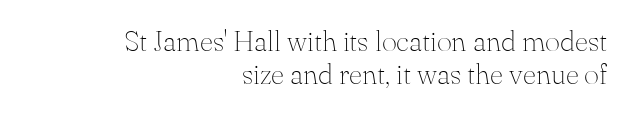
Italic? Not at all — the glyphs are vertical. Whoever set this chose condensed vertical rhythm over breathing room. The area under the type is left untouched. Default kerning and tracking; the words read as compact shapes. Serifs: yes, visible at the terminals of the letterforms. The paragraph has a hard right edge and a soft left edge.
